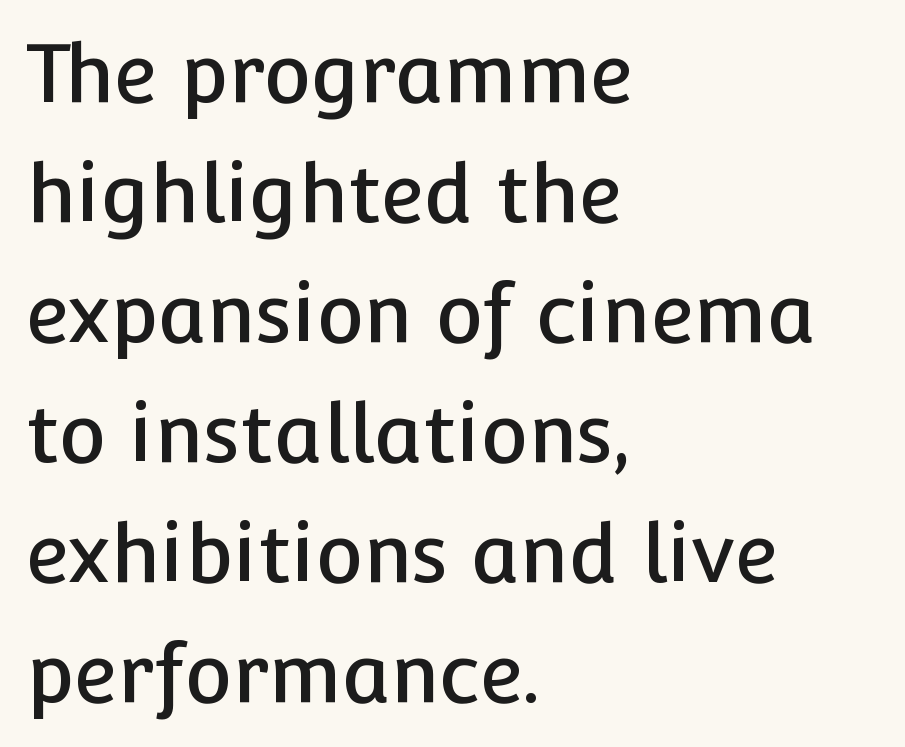
Q: Is the text italic (slanted)? A: No, it is upright.
Q: Is the typeface a serif or a sans-serif typeface? A: Sans-serif.
Q: Is the text underlined? A: No.
Q: How is the paragraph aligned? A: Left-aligned.
Q: Is the spacing between letters normal or unusually wide? A: Normal.
Q: Is the spacing between lines tight, normal or loose? A: Normal.
Q: Width (condensed, normal, or wide)? A: Normal.
Q: Stroke contrast? A: Low.
Q: x-height? A: Medium.
Q: Monospaced? A: No.
